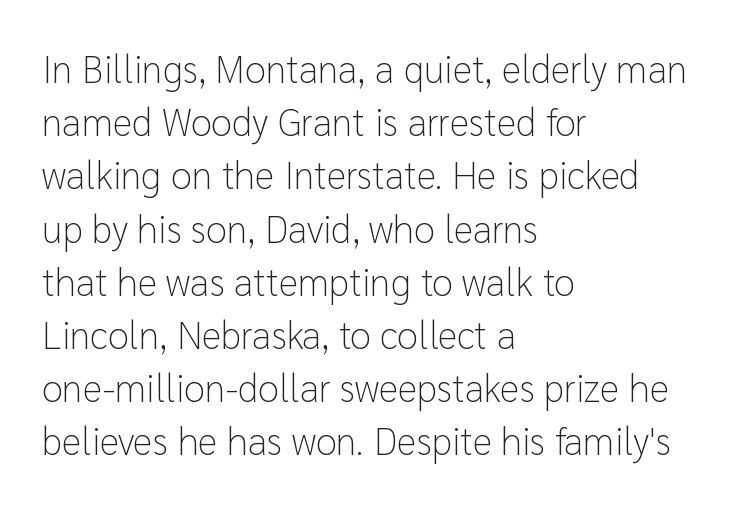
Q: Is the text bold? A: No.
Q: Is the text italic (slanted)? A: No, it is upright.
Q: Is the typeface a serif or a sans-serif typeface? A: Sans-serif.
Q: Is the text underlined? A: No.
Q: How is the paragraph aligned? A: Left-aligned.
Q: Is the spacing between letters normal or unusually wide? A: Normal.
Q: Is the spacing between lines tight, normal or loose? A: Normal.
Q: Width (condensed, normal, or wide)? A: Normal.
Q: Stroke contrast? A: Low.
Q: x-height? A: Medium.
Q: Monospaced? A: No.
